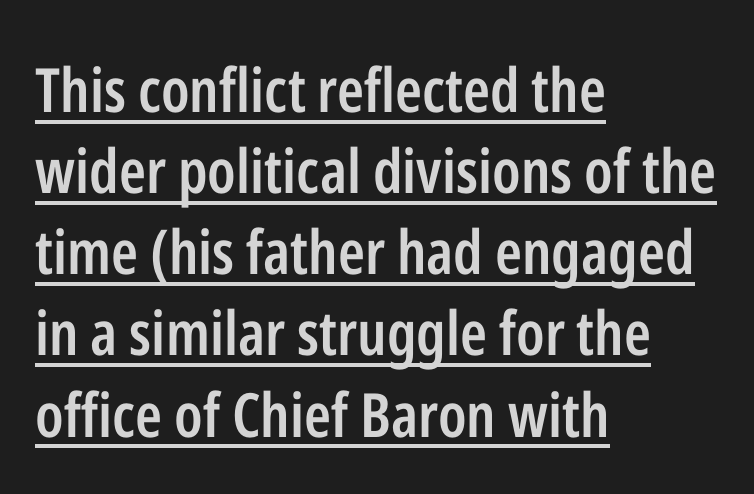
Q: Is the text bold? A: Semi-bold.
Q: Is the text italic (slanted)? A: No, it is upright.
Q: Is the typeface a serif or a sans-serif typeface? A: Sans-serif.
Q: Is the text underlined? A: Yes.
Q: How is the paragraph aligned? A: Left-aligned.
Q: Is the spacing between letters normal or unusually wide? A: Normal.
Q: Is the spacing between lines tight, normal or loose? A: Normal.
Q: Width (condensed, normal, or wide)? A: Condensed.
Q: Stroke contrast? A: Low.
Q: x-height? A: Medium.
Q: Monospaced? A: No.
